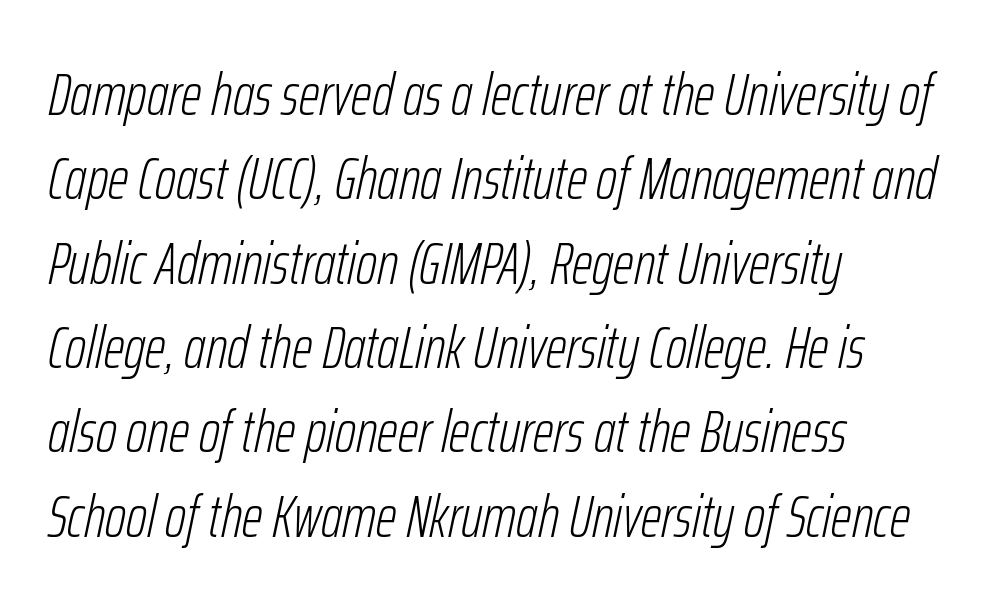
The image shows 59 px light, condensed type, italic (leaning right); set left-aligned, normal line spacing (1.43x), normal letter spacing, not underlined; low stroke contrast and a medium x-height.
